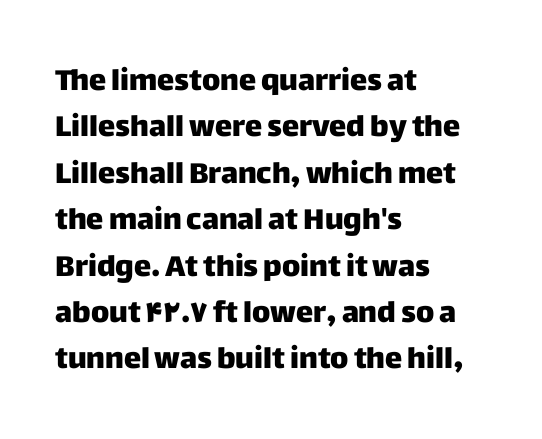
This is roman type, the default non-slanted kind. Quick note: interline space is typical. Reading down the block, your eye returns to a fixed left position each line. Students, note that the glyphs here touch the page at normal intervals. You could not count columns in this text — the font is proportionally spaced.
